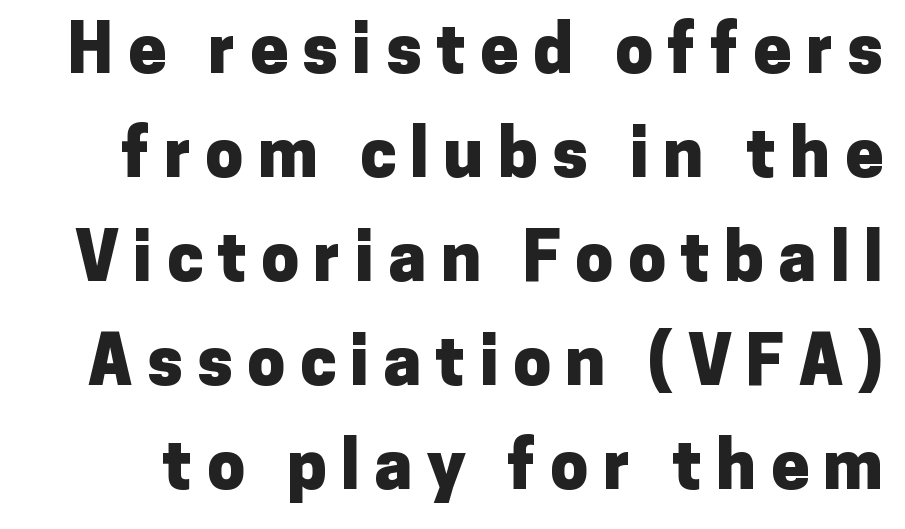
Q: Is the text bold? A: Yes.
Q: Is the text italic (slanted)? A: No, it is upright.
Q: Is the typeface a serif or a sans-serif typeface? A: Sans-serif.
Q: Is the text underlined? A: No.
Q: Is the spacing between letters normal or unusually wide? A: Unusually wide.
Q: Is the spacing between lines tight, normal or loose? A: Normal.
Q: Width (condensed, normal, or wide)? A: Normal.
Q: Stroke contrast? A: Low.
Q: x-height? A: Medium.
Q: Monospaced? A: No.
